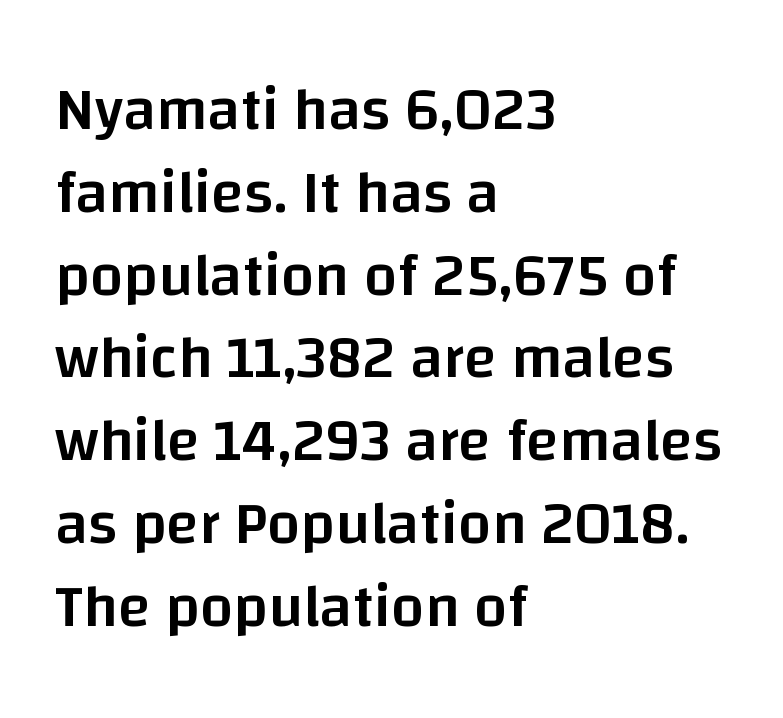
{"serif": "no", "italic": "no", "bold": "semi", "weight": "semibold", "width": "normal", "stroke_contrast": "low", "x_height": "large", "monospaced": "no", "underline": "no", "align": "left", "line_spacing": "normal", "line_spacing_ratio": 1.38, "letter_spacing": "normal", "letter_spacing_em": 0.0, "glyph_px": 60}
